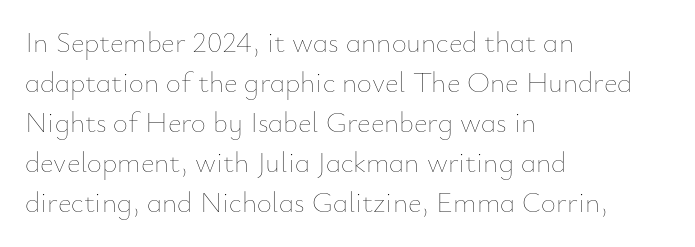
{"italic": "no", "bold": "no", "weight": "thin", "width": "normal", "stroke_contrast": "low", "x_height": "small", "monospaced": "no", "underline": "no", "align": "left", "line_spacing": "normal", "line_spacing_ratio": 1.38, "letter_spacing": "normal", "letter_spacing_em": 0.0, "glyph_px": 29}
